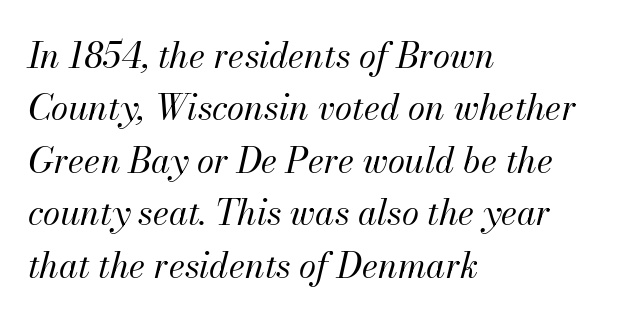
{"italic": "yes", "lean": "right", "slant_degrees": 13, "bold": "no", "weight": "regular", "width": "normal", "stroke_contrast": "medium", "x_height": "small", "monospaced": "no", "underline": "no", "align": "left", "line_spacing": "normal", "line_spacing_ratio": 1.5, "letter_spacing": "normal", "letter_spacing_em": 0.0, "glyph_px": 35}
